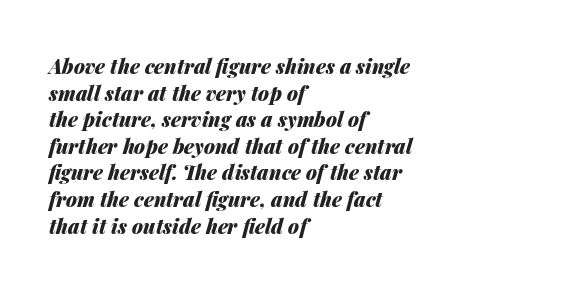
{"italic": "yes", "lean": "right", "slant_degrees": 14, "bold": "yes", "underline": "no", "align": "left", "line_spacing": "normal", "line_spacing_ratio": 1.33, "letter_spacing": "normal", "letter_spacing_em": 0.0, "glyph_px": 20}
